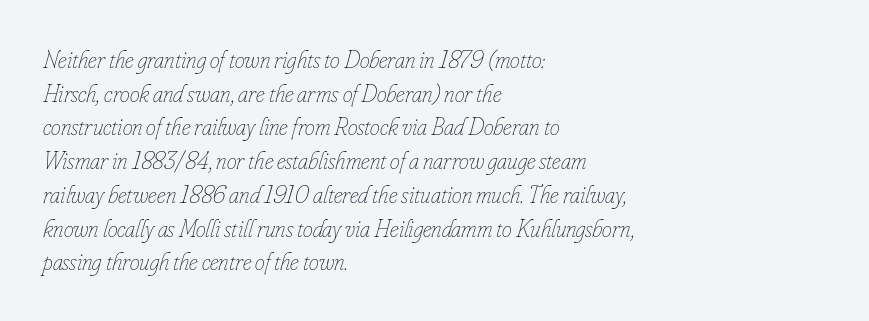
{"italic": "yes", "lean": "right", "slant_degrees": 16, "bold": "no", "underline": "no", "align": "left", "line_spacing": "normal", "line_spacing_ratio": 1.35, "letter_spacing": "normal", "letter_spacing_em": 0.0, "glyph_px": 25}
